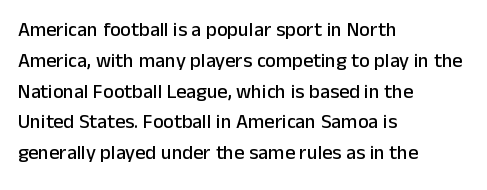
The image shows 20 px text type, upright; set left-aligned, normal line spacing (1.54x), normal letter spacing, not underlined.
